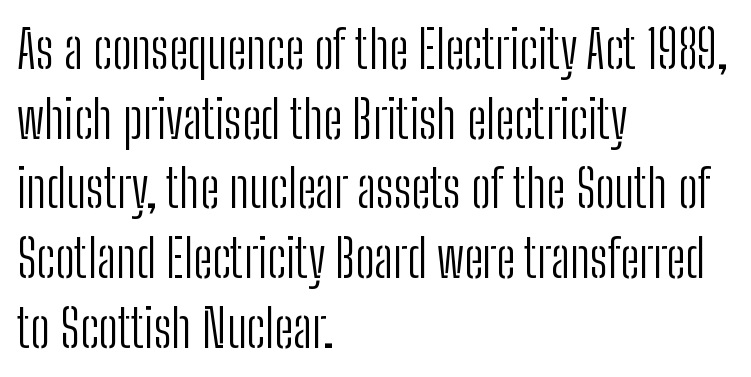
{"serif": "no", "italic": "no", "bold": "no", "weight": "light", "width": "condensed", "stroke_contrast": "low", "x_height": "medium", "monospaced": "no", "underline": "no", "align": "left", "line_spacing": "normal", "line_spacing_ratio": 1.34, "letter_spacing": "normal", "letter_spacing_em": 0.0, "glyph_px": 52}
